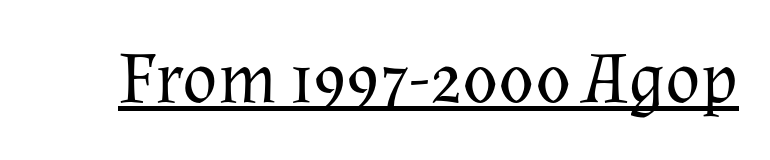
The image shows 73 px regular-weight serif type, upright; set normal letter spacing, underlined; medium stroke contrast and a medium x-height.
